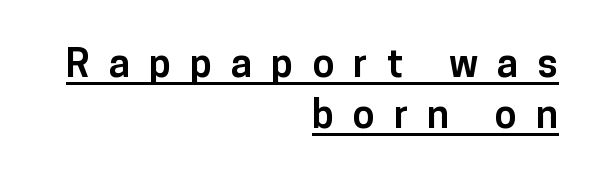
{"serif": "no", "italic": "no", "bold": "yes", "weight": "bold", "width": "normal", "stroke_contrast": "low", "x_height": "medium", "monospaced": "no", "underline": "yes", "align": "right", "line_spacing": "normal", "line_spacing_ratio": 1.32, "letter_spacing": "wide", "letter_spacing_em": 0.49, "glyph_px": 39}
